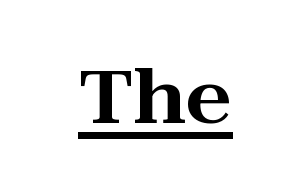
The image shows 73 px wide serif type, upright; set normal letter spacing, underlined; high stroke contrast and a medium x-height.
